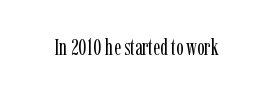
The space directly below the letters is spotless. Quick note: not italic, upright. The line texture is even and compact thanks to regular tracking. These glyphs show unthickened strokes, regular width or finer.
